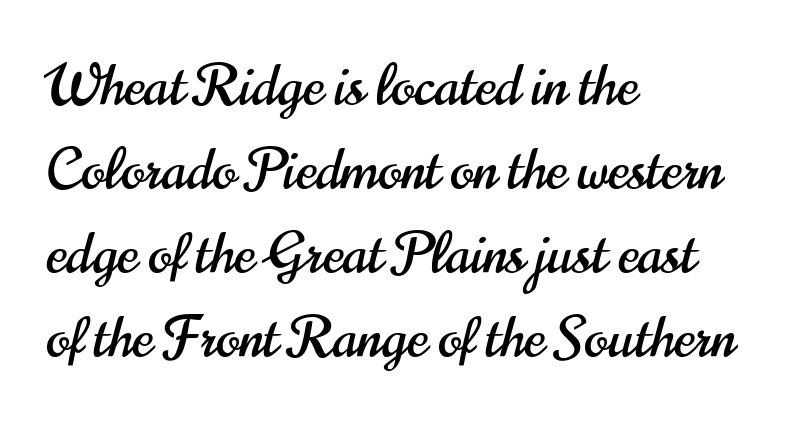
Each letter keeps its own natural width here, so spacing adapts to shape. Stroke terminals: plain, sans-serif. Reading down the column, the eye jumps a familiar distance to each next line. Honestly, there is no underline to notice here at all. Left-aligned paragraph, ragged on the right.
